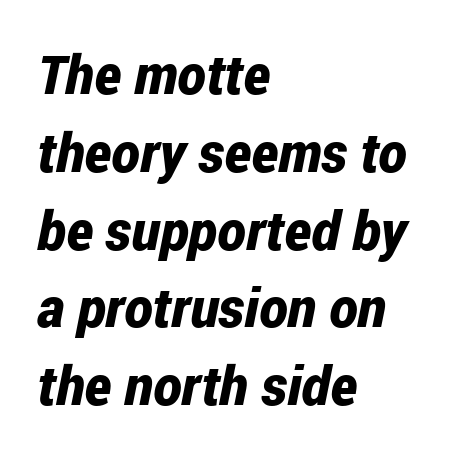
Q: Is the text bold? A: Yes.
Q: Is the text italic (slanted)? A: Yes, it leans right by about 12 degrees.
Q: Is the text underlined? A: No.
Q: How is the paragraph aligned? A: Left-aligned.
Q: Is the spacing between letters normal or unusually wide? A: Normal.
Q: Is the spacing between lines tight, normal or loose? A: Normal.
Q: Width (condensed, normal, or wide)? A: Condensed.
Q: Stroke contrast? A: Low.
Q: x-height? A: Medium.
Q: Monospaced? A: No.
